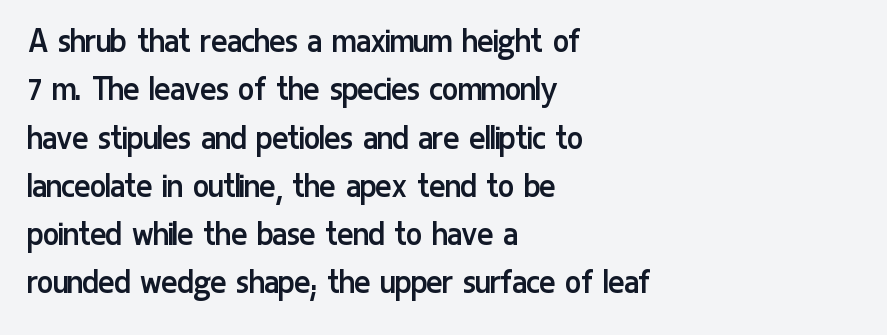
The image shows 38 px regular-weight, condensed sans-serif type, upright; set left-aligned, normal line spacing (1.27x), normal letter spacing, not underlined; low stroke contrast and a medium x-height.
